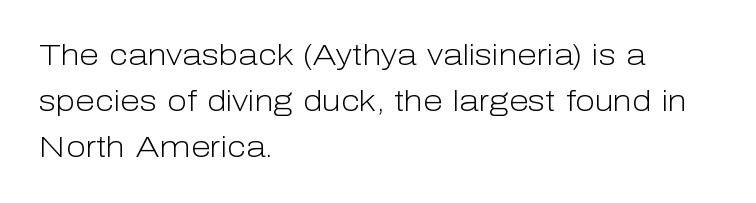
Q: Is the text bold? A: No.
Q: Is the text italic (slanted)? A: No, it is upright.
Q: Is the typeface a serif or a sans-serif typeface? A: Sans-serif.
Q: Is the text underlined? A: No.
Q: How is the paragraph aligned? A: Left-aligned.
Q: Is the spacing between letters normal or unusually wide? A: Normal.
Q: Is the spacing between lines tight, normal or loose? A: Normal.
Q: Width (condensed, normal, or wide)? A: Normal.
Q: Stroke contrast? A: Low.
Q: x-height? A: Medium.
Q: Monospaced? A: No.
